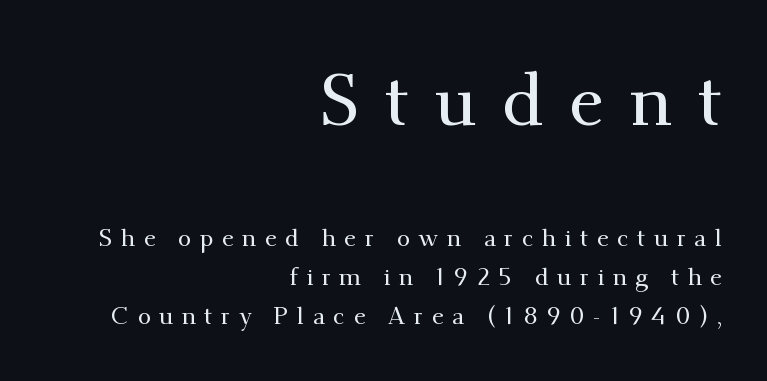
The image shows 72 px serif type, upright; set right-aligned, normal line spacing (1.62x), unusually wide letter spacing (+0.35 em), not underlined; the first (top) block is 3.0x larger; medium stroke contrast and a small x-height.
